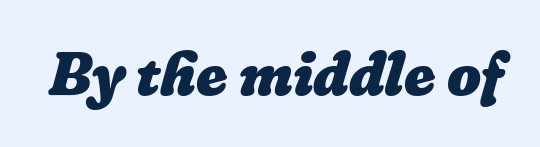
Q: Is the text bold? A: Yes.
Q: Is the text underlined? A: No.
Q: Is the spacing between letters normal or unusually wide? A: Normal.
Q: Width (condensed, normal, or wide)? A: Normal.
Q: Stroke contrast? A: Low.
Q: x-height? A: Medium.
Q: Monospaced? A: No.
